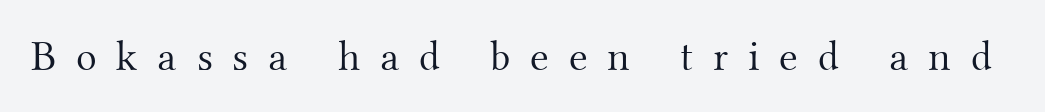
Q: Is the text bold? A: No.
Q: Is the text italic (slanted)? A: No, it is upright.
Q: Is the typeface a serif or a sans-serif typeface? A: Serif.
Q: Is the text underlined? A: No.
Q: Is the spacing between letters normal or unusually wide? A: Unusually wide.
Q: Width (condensed, normal, or wide)? A: Normal.
Q: Stroke contrast? A: Medium.
Q: x-height? A: Small.
Q: Monospaced? A: No.
